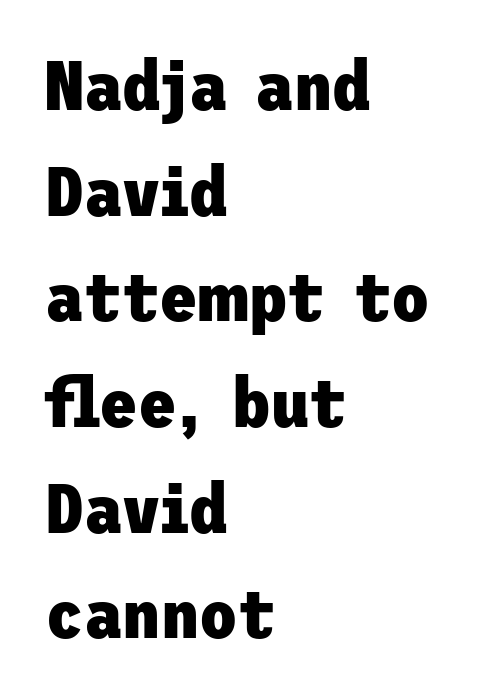
{"serif": "no", "italic": "no", "bold": "yes", "weight": "heavy", "width": "normal", "stroke_contrast": "low", "x_height": "medium", "underline": "no", "align": "left", "line_spacing": "normal", "line_spacing_ratio": 1.51, "letter_spacing": "normal", "letter_spacing_em": 0.0, "glyph_px": 70}
